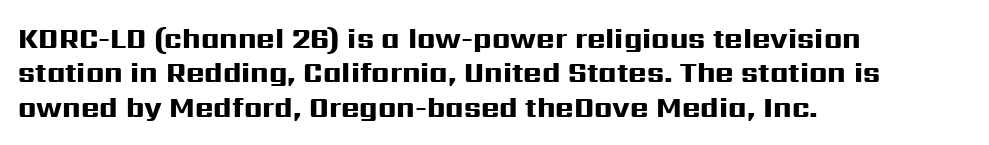
A dark, heavy texture on the line: the type is bold. Descender tails drop into unmarked territory. Nothing sits at the stroke ends, so this counts as sans-serif. Is the block centered? No — it sits flush against the left margin. Rendered with straight, roman letterforms.
